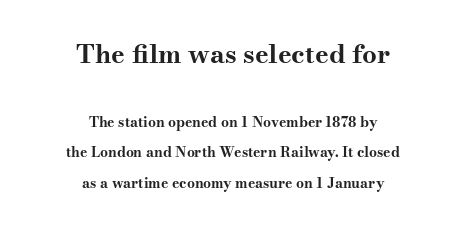
Type size steps down from the first block to the second. Glance below the letters and you will spot only blank space. The lines are quadded center. Line spacing here is loose.
